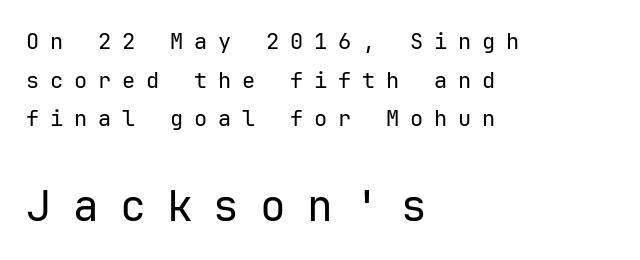
Q: Is the text bold? A: No.
Q: Is the text italic (slanted)? A: No, it is upright.
Q: Is the typeface a serif or a sans-serif typeface? A: Sans-serif.
Q: Is the text underlined? A: No.
Q: How is the paragraph aligned? A: Left-aligned.
Q: Is the spacing between letters normal or unusually wide? A: Unusually wide.
Q: Which block of text is set in a larger size, the first (top) or the second (bottom)? A: The second (bottom) one.
Q: Width (condensed, normal, or wide)? A: Normal.
Q: Stroke contrast? A: Low.
Q: x-height? A: Medium.
Q: Monospaced? A: Yes.
